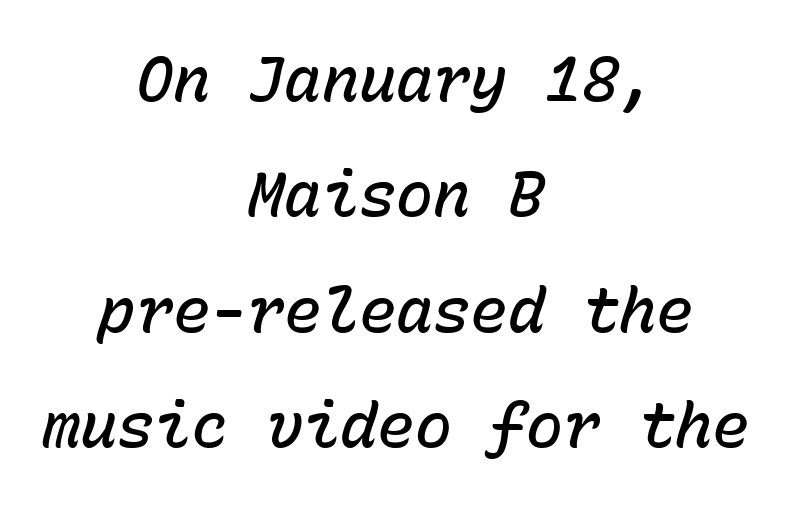
{"italic": "yes", "lean": "right", "slant_degrees": 15, "bold": "semi", "weight": "semibold", "width": "normal", "stroke_contrast": "low", "x_height": "medium", "monospaced": "yes", "underline": "no", "align": "center", "line_spacing_ratio": 1.86, "letter_spacing": "normal", "letter_spacing_em": 0.0, "glyph_px": 62}
